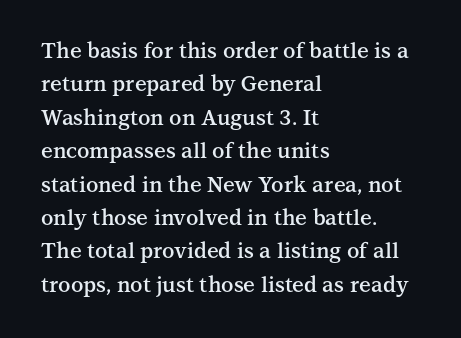
Q: Is the text bold? A: Semi-bold.
Q: Is the text italic (slanted)? A: No, it is upright.
Q: Is the text underlined? A: No.
Q: How is the paragraph aligned? A: Left-aligned.
Q: Is the spacing between letters normal or unusually wide? A: Normal.
Q: Is the spacing between lines tight, normal or loose? A: Normal.
